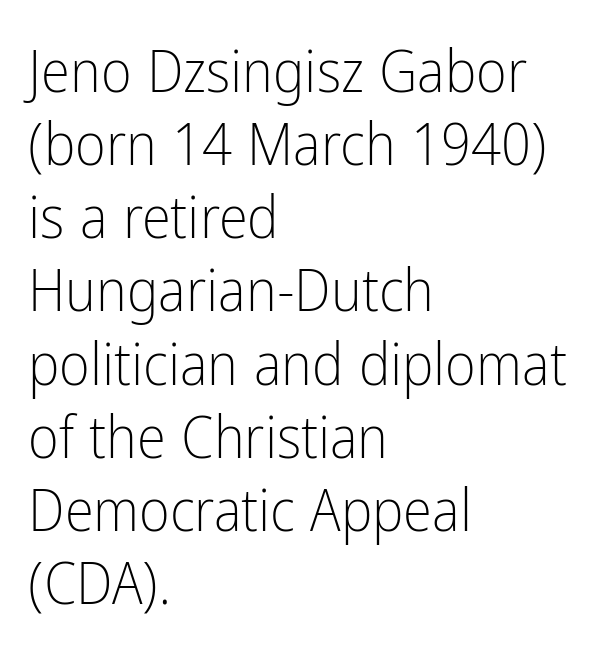
Q: Is the text bold? A: No.
Q: Is the text italic (slanted)? A: No, it is upright.
Q: Is the typeface a serif or a sans-serif typeface? A: Sans-serif.
Q: Is the text underlined? A: No.
Q: How is the paragraph aligned? A: Left-aligned.
Q: Is the spacing between letters normal or unusually wide? A: Normal.
Q: Width (condensed, normal, or wide)? A: Condensed.
Q: Stroke contrast? A: Low.
Q: x-height? A: Medium.
Q: Monospaced? A: No.
